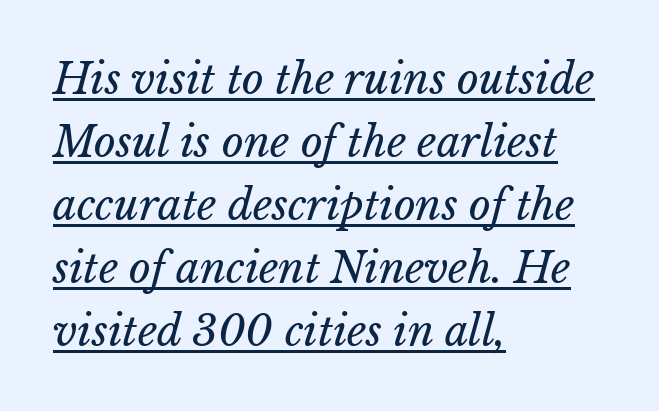
Q: Is the text bold? A: No.
Q: Is the text italic (slanted)? A: Yes, it leans right by about 15 degrees.
Q: Is the text underlined? A: Yes.
Q: How is the paragraph aligned? A: Left-aligned.
Q: Is the spacing between letters normal or unusually wide? A: Normal.
Q: Is the spacing between lines tight, normal or loose? A: Normal.
Q: Width (condensed, normal, or wide)? A: Normal.
Q: Stroke contrast? A: Low.
Q: x-height? A: Medium.
Q: Monospaced? A: No.
